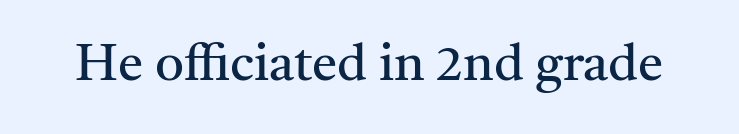
Bold? No — there's no thickening of the strokes. If you drew a line through each stem, it would be perfectly vertical. Each letter keeps its own natural width here, so spacing adapts to shape. What stands out about the letter spacing? Nothing — it is the standard amount. These lines are composed in type with serifs. Only glyphs here, with clear space below each row.
